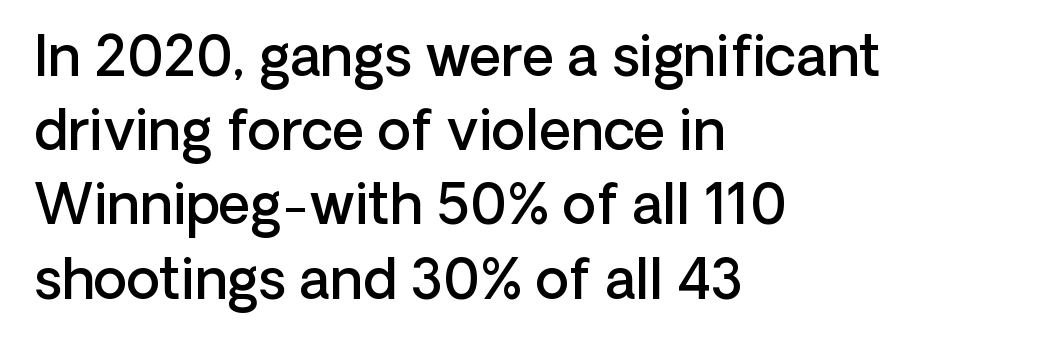
{"serif": "no", "italic": "no", "bold": "semi", "weight": "semibold", "width": "normal", "stroke_contrast": "low", "x_height": "medium", "monospaced": "no", "underline": "no", "align": "left", "line_spacing": "normal", "line_spacing_ratio": 1.35, "letter_spacing": "normal", "letter_spacing_em": 0.0, "glyph_px": 55}
